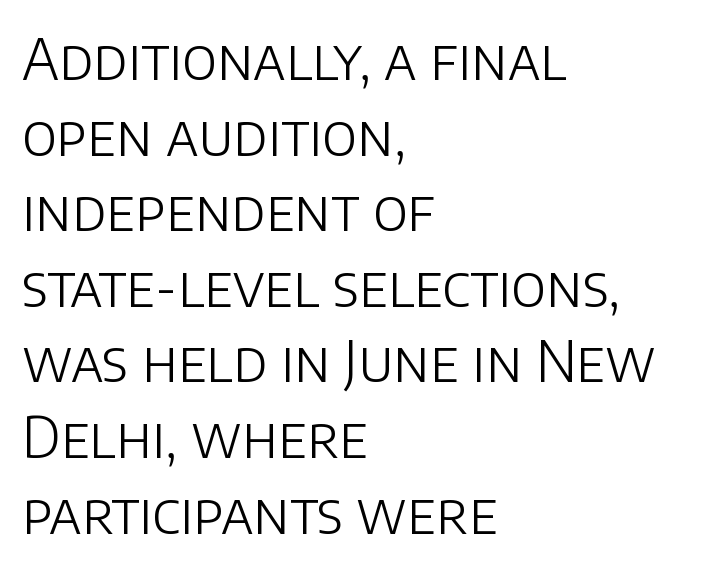
Nothing sits at the stroke ends, so this counts as sans-serif. Quick note: interline space is typical. This reads as an unemphasized weight, regular at the heaviest. The passage shown has conventional tracking throughout. Is this a fixed-width face? No — the glyphs have proportional, varying widths. Italic? Not at all — the glyphs are vertical.
